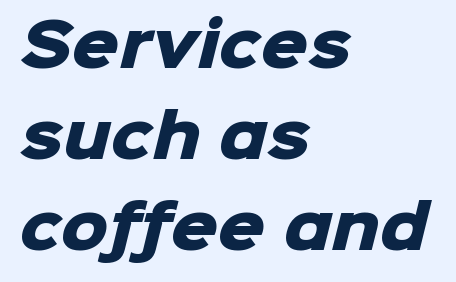
Q: Is the text bold? A: Yes.
Q: Is the typeface a serif or a sans-serif typeface? A: Sans-serif.
Q: Is the text underlined? A: No.
Q: How is the paragraph aligned? A: Left-aligned.
Q: Is the spacing between letters normal or unusually wide? A: Normal.
Q: Is the spacing between lines tight, normal or loose? A: Normal.
Q: Width (condensed, normal, or wide)? A: Normal.
Q: Stroke contrast? A: Low.
Q: x-height? A: Medium.
Q: Monospaced? A: No.
